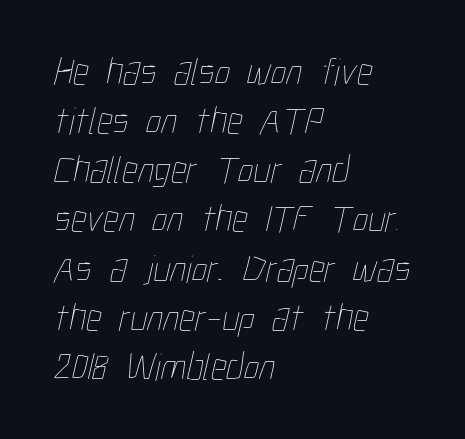
Character widths vary here, with narrow letters taking less room than wide ones. Stems here are at most as thick as an everyday book face. Decoration check: the copy has no underline. If you measured baseline to baseline, you'd find a middling distance.
